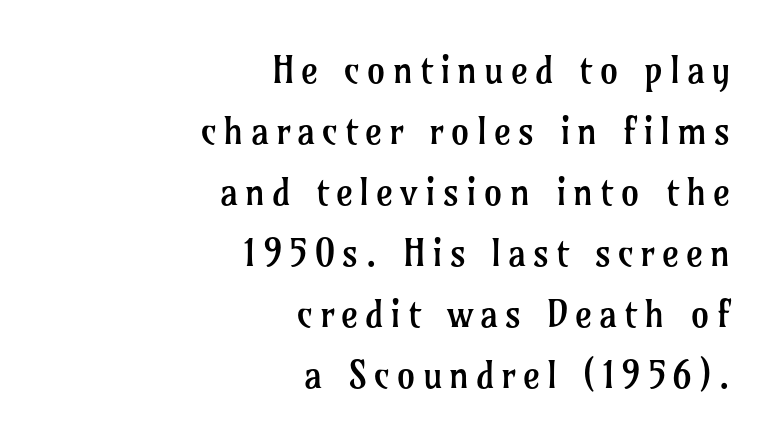
{"serif": "yes", "italic": "no", "bold": "no", "weight": "regular", "width": "normal", "stroke_contrast": "low", "x_height": "medium", "monospaced": "no", "underline": "no", "align": "right", "line_spacing": "normal", "line_spacing_ratio": 1.65, "glyph_px": 37}
